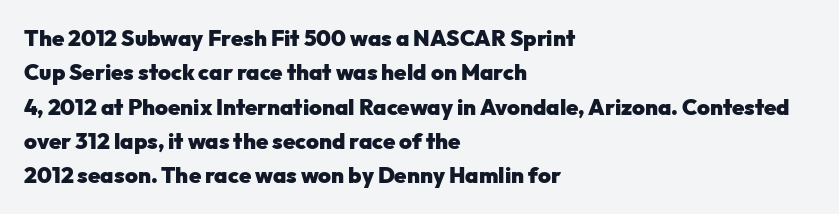
{"italic": "no", "bold": "yes", "underline": "no", "align": "left", "line_spacing": "normal", "line_spacing_ratio": 1.56, "letter_spacing": "normal", "letter_spacing_em": 0.0, "glyph_px": 22}
